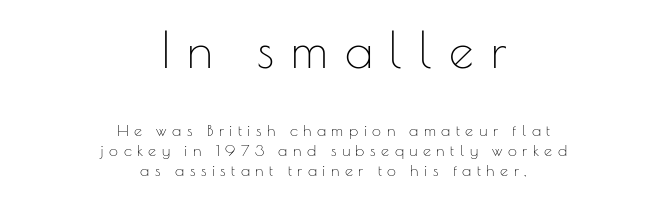
The image shows 49 px thin sans-serif type, upright; set centered, normal line spacing (1.25x), unusually wide letter spacing (+0.34 em), not underlined; the first (top) block is 3.06x larger; low stroke contrast and a small x-height.
